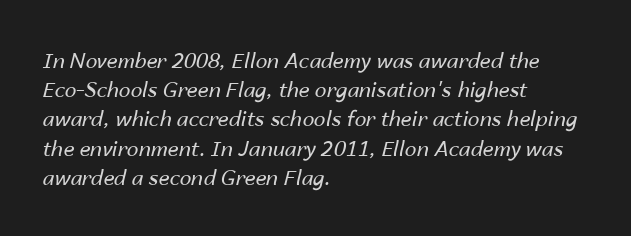
Letters have the restrained weight of plain body copy at most. One-word summary of the alignment: left. The strip under each line holds only bare page. The leading is moderate, giving the passage an even texture.
